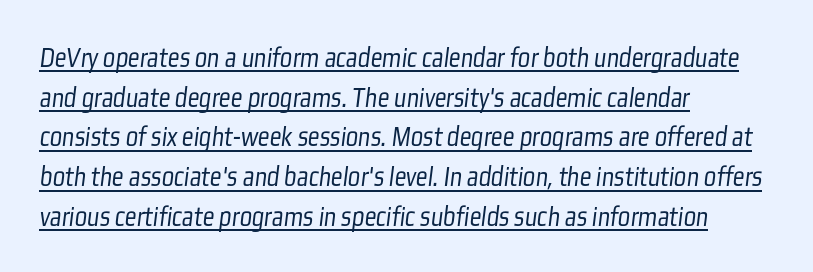
The image shows 29 px light, condensed sans-serif type; set left-aligned, normal line spacing (1.37x), normal letter spacing, underlined; low stroke contrast and a medium x-height.
